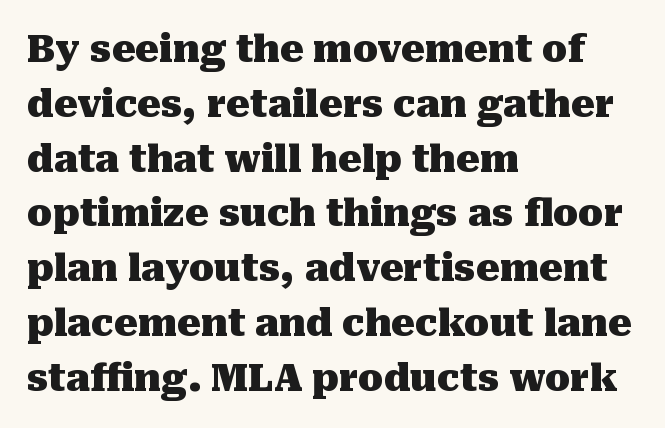
Every character sits straight up, as roman type does. Underlining? Definitely not there. The gaps between neighbouring characters are ordinary and unremarkable. If you drew a ruler down the left edge, every line would touch it. What's the leading like? Ordinary, nothing unusual. Type style note: has serifs.
